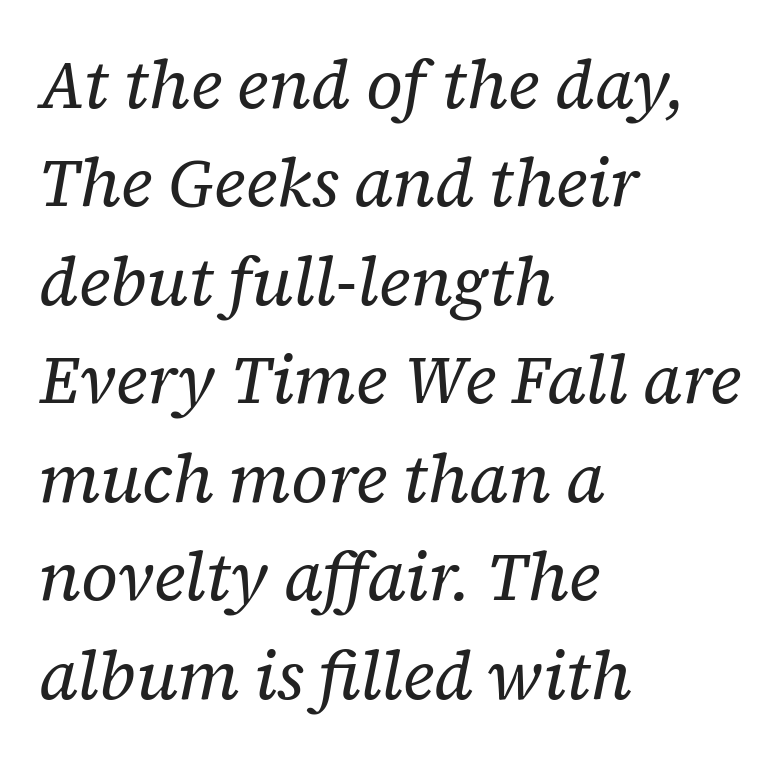
Think of a printed novel: that variable character pitch is what you see here. The typeface chosen for these lines features serifs. The leading is moderate, giving the passage an even texture. Horizontal alignment here is leftward, the default for most running prose.
